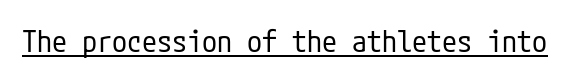
The image shows 30 px regular-weight, condensed sans-serif type, upright; set normal letter spacing, underlined; low stroke contrast and a medium x-height.
